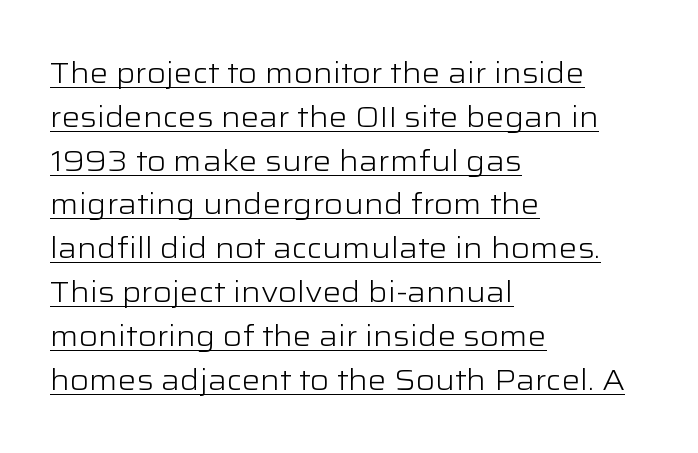
{"serif": "no", "italic": "no", "bold": "no", "weight": "light", "width": "wide", "stroke_contrast": "low", "x_height": "medium", "monospaced": "no", "underline": "yes", "align": "left", "line_spacing": "normal", "line_spacing_ratio": 1.51, "letter_spacing": "normal", "letter_spacing_em": 0.0, "glyph_px": 29}
